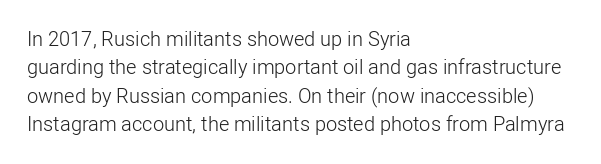
Q: Is the text bold? A: No.
Q: Is the text italic (slanted)? A: No, it is upright.
Q: Is the text underlined? A: No.
Q: How is the paragraph aligned? A: Left-aligned.
Q: Is the spacing between letters normal or unusually wide? A: Normal.
Q: Is the spacing between lines tight, normal or loose? A: Normal.
